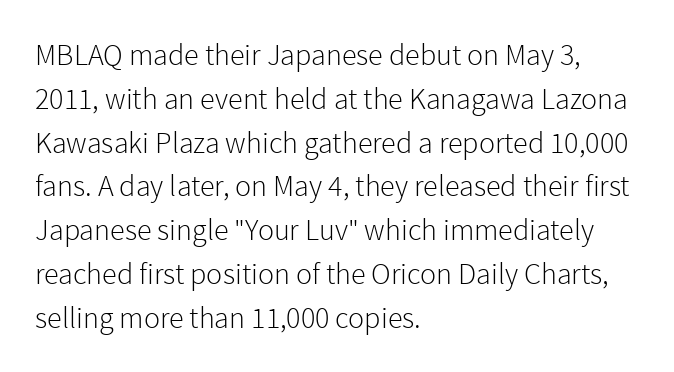
The image shows 30 px light sans-serif type, upright; set left-aligned, normal line spacing (1.46x), normal letter spacing, not underlined; a medium x-height.
